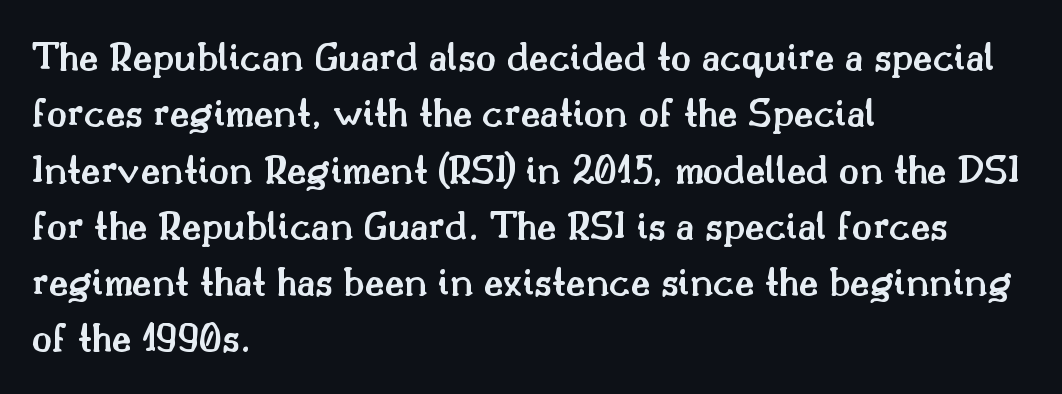
One-word summary of the alignment: left. Spacing between characters is what you'd get straight out of the box. Ordinary non-slanted type is in use. This sample has the flowing, uneven cadence of proportional lettering. Line spacing here is normal. This is moderately heavy type, rendered in semibold.
